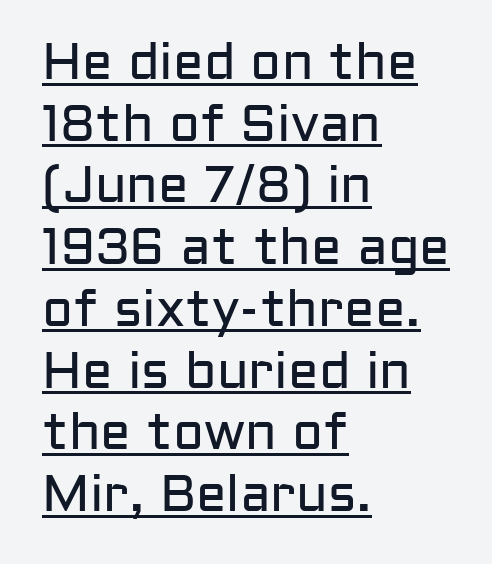
The image shows 51 px regular-weight sans-serif type, upright; set left-aligned, line spacing 1.21x, normal letter spacing, underlined; low stroke contrast and a medium x-height.
